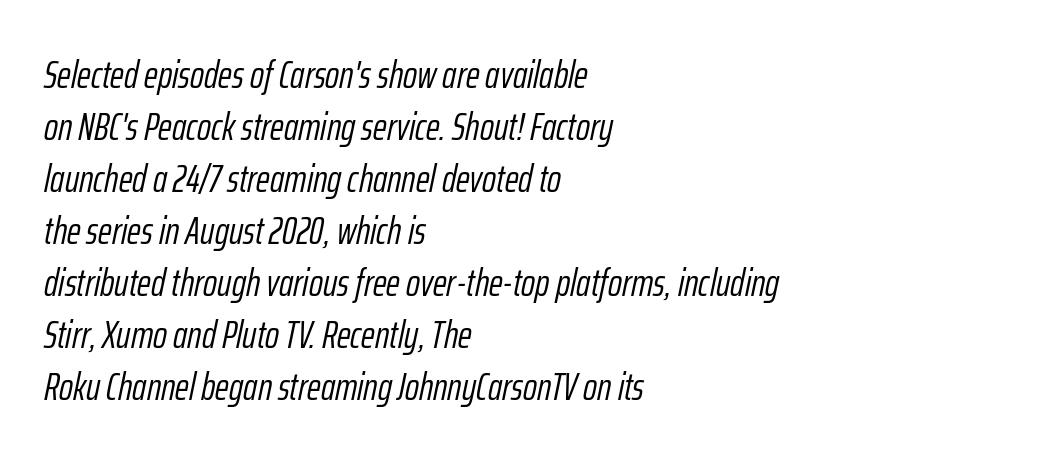
Compared with typical paragraphs, the rows here are spaced about the same. Every character sits at an angle, as italics do. The space directly below the letters is spotless. Varying glyph widths throughout — classic text-font behaviour. The passage shown is not bold in any degree. The compositor pushed each line to the left boundary.
